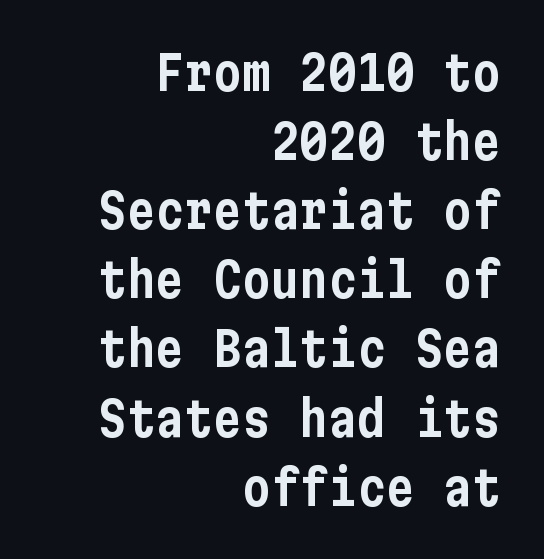
Compared with typical paragraphs, the rows here are spaced about the same. Line ends are locked; line starts wander. The face used here is rendered with its standard letterfit. Serifs: no, the terminals of the letterforms are clean.
